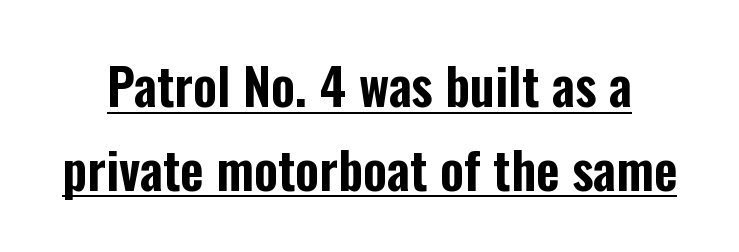
Short note: letters normally spaced. A roman cut, with each character standing at attention. Line spacing here is normal. No feet cap the strokes, marking this as sans-serif type. Looks like regular typesetting: each glyph gets only the width it needs.
